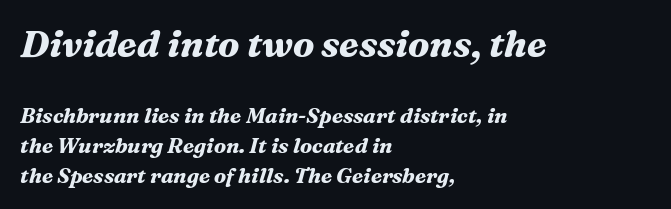
Q: Is the text bold? A: Yes.
Q: Is the text italic (slanted)? A: Yes, it leans right by about 16 degrees.
Q: Is the typeface a serif or a sans-serif typeface? A: Serif.
Q: Is the text underlined? A: No.
Q: How is the paragraph aligned? A: Left-aligned.
Q: Is the spacing between letters normal or unusually wide? A: Normal.
Q: Is the spacing between lines tight, normal or loose? A: Normal.
Q: Which block of text is set in a larger size, the first (top) or the second (bottom)? A: The first (top) one.
Q: Width (condensed, normal, or wide)? A: Normal.
Q: Stroke contrast? A: Medium.
Q: x-height? A: Medium.
Q: Monospaced? A: No.
